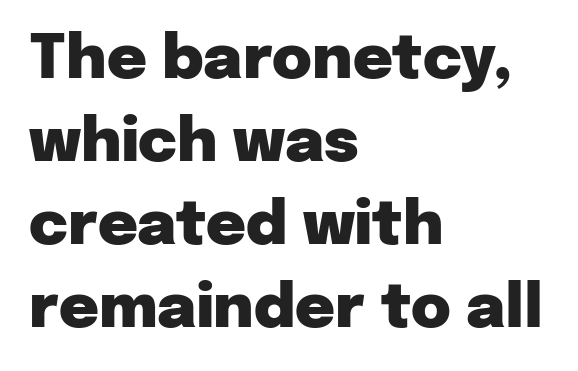
The image shows 61 px heavy sans-serif type, upright; set left-aligned, normal line spacing (1.36x), normal letter spacing, not underlined; low stroke contrast and a medium x-height.
